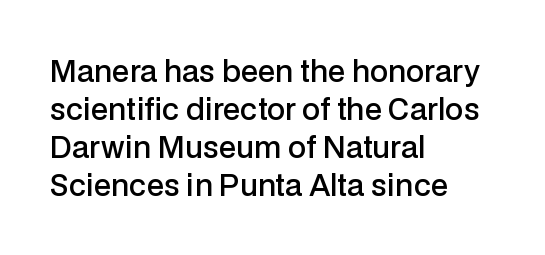
{"serif": "no", "italic": "no", "bold": "semi", "weight": "semibold", "width": "normal", "stroke_contrast": "low", "x_height": "medium", "monospaced": "no", "underline": "no", "align": "left", "line_spacing": "normal", "line_spacing_ratio": 1.31, "letter_spacing": "normal", "letter_spacing_em": 0.0, "glyph_px": 29}
